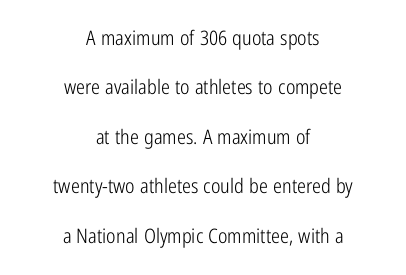
Q: Is the text bold? A: No.
Q: Is the text italic (slanted)? A: No, it is upright.
Q: Is the text underlined? A: No.
Q: How is the paragraph aligned? A: Centered.
Q: Is the spacing between letters normal or unusually wide? A: Normal.
Q: Is the spacing between lines tight, normal or loose? A: Loose.
